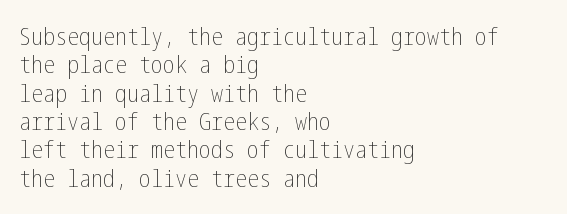
{"italic": "no", "bold": "no", "underline": "no", "align": "left", "line_spacing_ratio": 1.18, "letter_spacing": "normal", "letter_spacing_em": 0.0, "glyph_px": 24}
